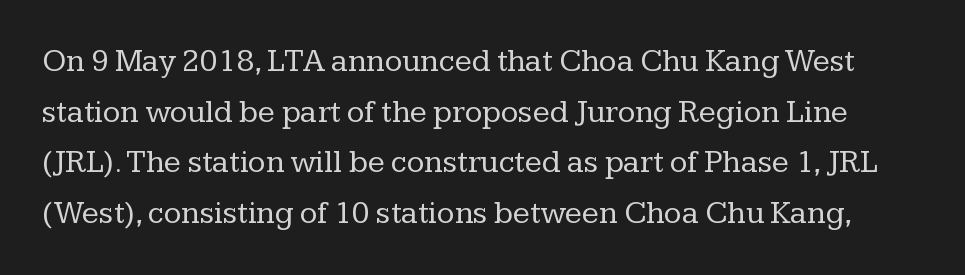
Little horizontal feet cap the strokes, marking this as serif type. Compared with typical body copy, the letter spacing here is the same. Posture: vertical. Note the varied advance widths — an 'i' is clearly narrower than an 'm'.
